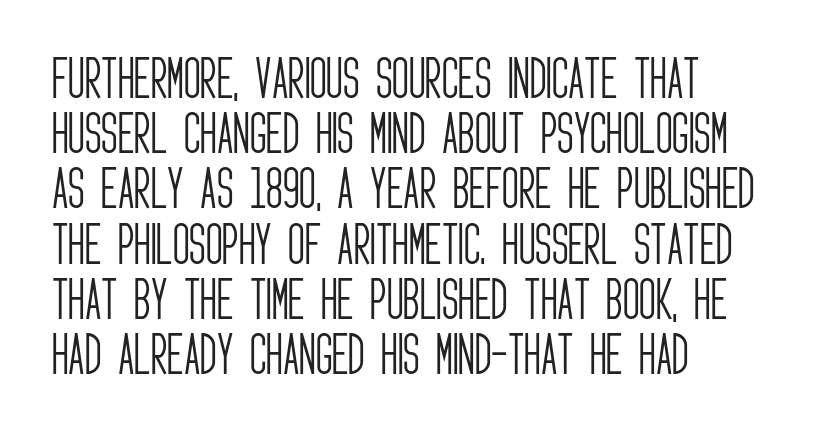
{"serif": "no", "italic": "no", "bold": "no", "weight": "light", "width": "condensed", "stroke_contrast": "low", "x_height": "large", "monospaced": "no", "underline": "no", "align": "left", "line_spacing_ratio": 1.2, "letter_spacing": "normal", "letter_spacing_em": 0.0, "glyph_px": 46}
